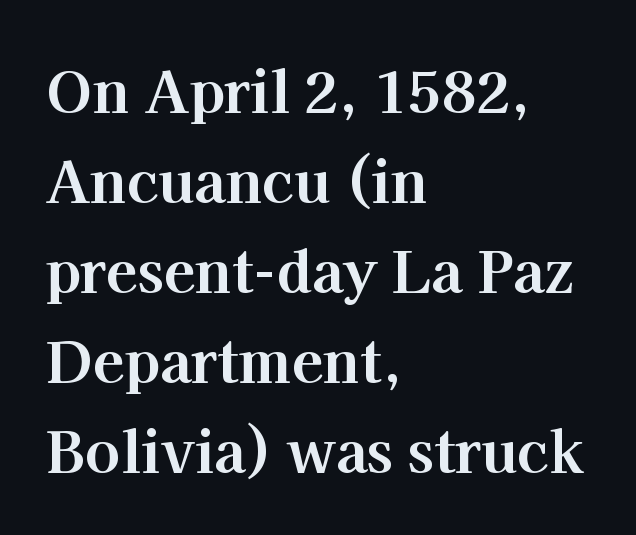
{"serif": "yes", "italic": "no", "bold": "yes", "weight": "bold", "width": "normal", "stroke_contrast": "high", "x_height": "medium", "monospaced": "no", "underline": "no", "align": "left", "line_spacing": "normal", "line_spacing_ratio": 1.55, "letter_spacing": "normal", "letter_spacing_em": 0.0, "glyph_px": 58}
